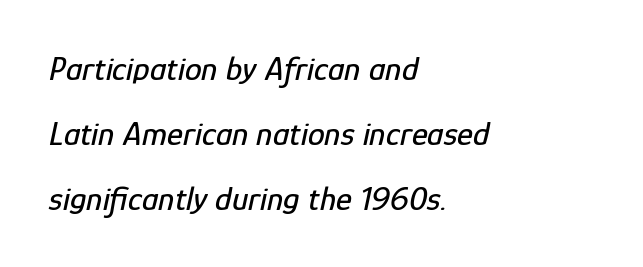
The image shows 34 px condensed type, italic (leaning right); set left-aligned, loose line spacing (1.91x), normal letter spacing, not underlined; low stroke contrast and a medium x-height.
